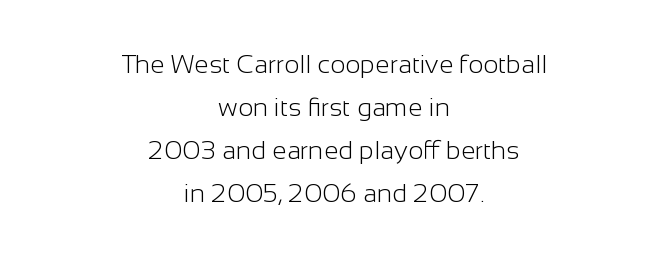
{"italic": "no", "bold": "no", "underline": "no", "align": "center", "line_spacing": "normal", "line_spacing_ratio": 1.66, "letter_spacing": "normal", "letter_spacing_em": 0.0, "glyph_px": 26}
